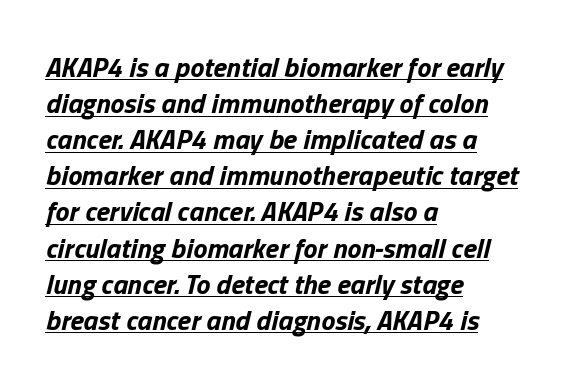
The image shows 28 px bold type, italic (leaning right); set left-aligned, normal line spacing (1.29x), normal letter spacing, underlined; low stroke contrast and a medium x-height.
